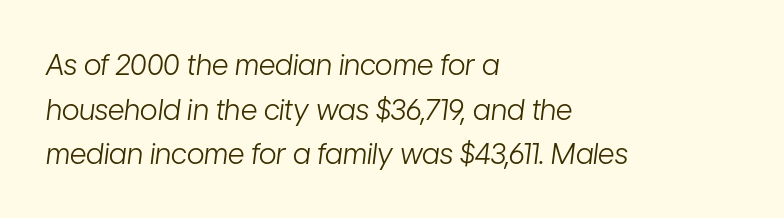
{"italic": "yes", "lean": "right", "slant_degrees": 7, "bold": "no", "weight": "light", "width": "condensed", "stroke_contrast": "low", "x_height": "medium", "monospaced": "no", "underline": "no", "align": "left", "line_spacing": "normal", "line_spacing_ratio": 1.54, "letter_spacing": "normal", "letter_spacing_em": 0.0, "glyph_px": 29}
